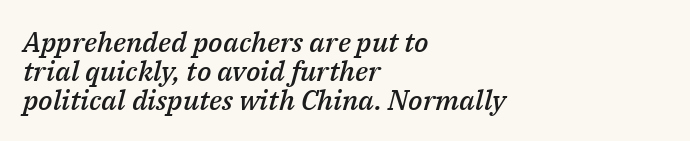
Tracking value appears to be zero — textbook default spacing. Typesetter's note: demi weight, one step under bold. This sample uses an oblique cut, with every glyph tilted off the vertical. Honestly, the rows look squashed on top of each other.
